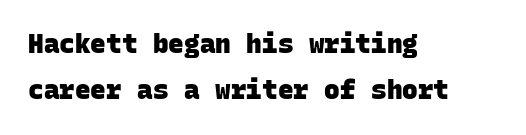
Q: Is the text bold? A: Yes.
Q: Is the text underlined? A: No.
Q: How is the paragraph aligned? A: Left-aligned.
Q: Is the spacing between letters normal or unusually wide? A: Normal.
